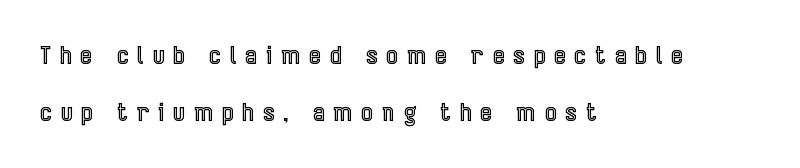
Q: Is the text italic (slanted)? A: No, it is upright.
Q: Is the text underlined? A: No.
Q: How is the paragraph aligned? A: Left-aligned.
Q: Is the spacing between letters normal or unusually wide? A: Unusually wide.
Q: Is the spacing between lines tight, normal or loose? A: Loose.
